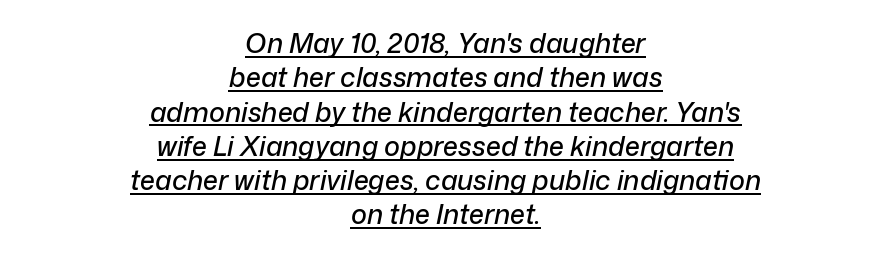
Would a proofreader flag this as italicized? Yes. Teacher's note: observe the equal gaps on both sides — that is centered alignment. The rendering keeps characters at their native spacing. Vertical spacing — default. Underline: present.
